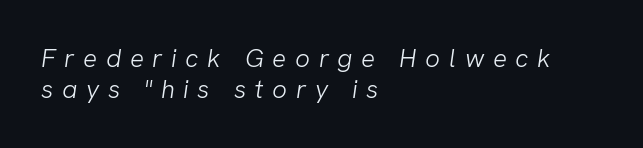
{"bold": "no", "underline": "no", "align": "left", "line_spacing_ratio": 1.21, "letter_spacing": "wide", "letter_spacing_em": 0.33, "glyph_px": 26}
